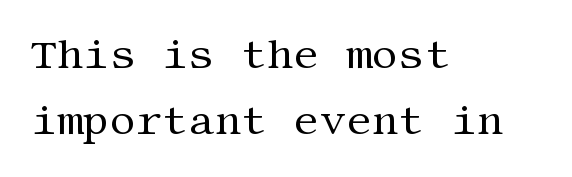
{"serif": "yes", "italic": "no", "bold": "no", "weight": "regular", "width": "normal", "stroke_contrast": "medium", "x_height": "large", "underline": "no", "align": "left", "line_spacing": "normal", "line_spacing_ratio": 1.61, "letter_spacing": "normal", "letter_spacing_em": 0.0, "glyph_px": 41}
